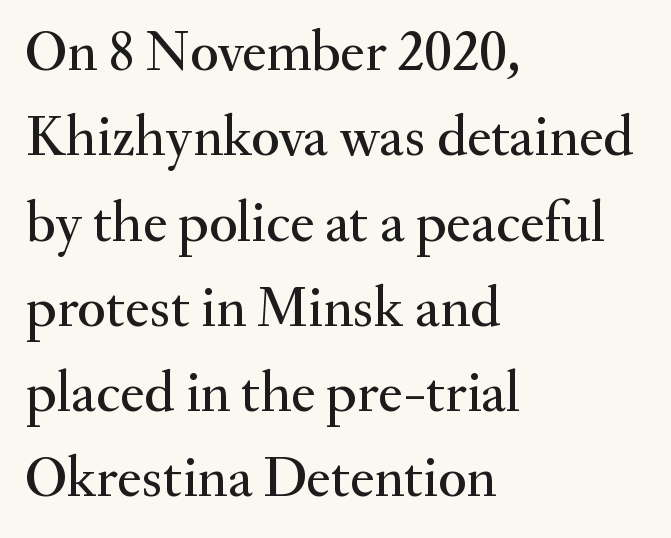
Every stem runs plumb, perpendicular to the baseline. The face used here is seriffed, in the tradition of book romans. This sample has the flowing, uneven cadence of proportional lettering. Typeset ragged right — the left edge is the straight one. Only glyphs here, with clear space below each row.
